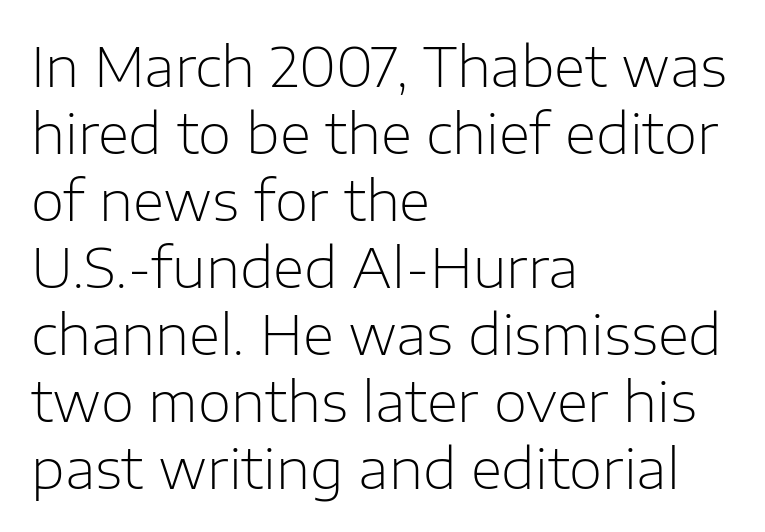
The image shows 54 px light sans-serif type, upright; set left-aligned, line spacing 1.24x, normal letter spacing, not underlined; low stroke contrast and a medium x-height.
